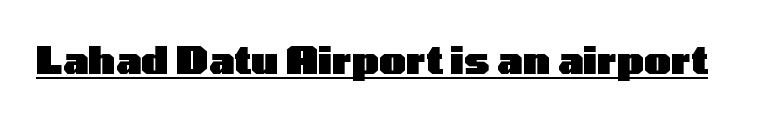
You can tell from the bare stems that sans-serif type was used. Words appear dense and cohesive because spacing is normal. Emphasis by weight is at full strength: bold. The font's upright variant was chosen for this text.
